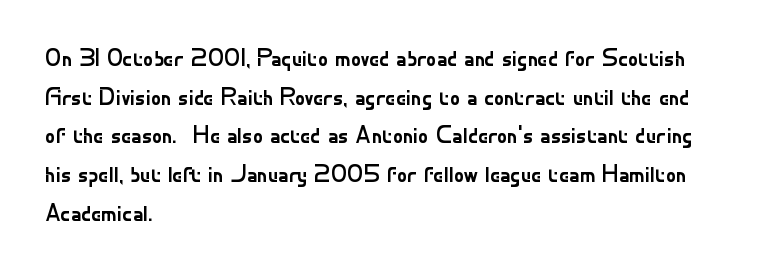
{"italic": "no", "bold": "no", "underline": "no", "align": "left", "line_spacing": "normal", "line_spacing_ratio": 1.55, "letter_spacing": "normal", "letter_spacing_em": 0.0, "glyph_px": 25}
